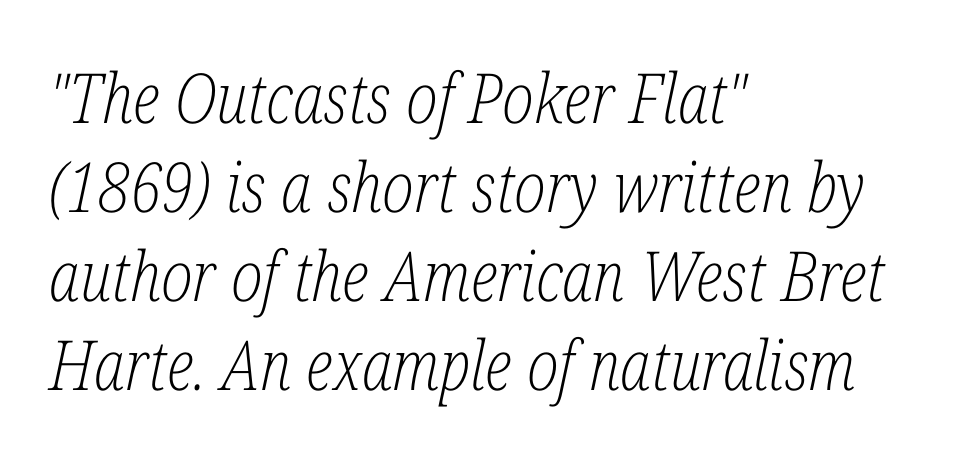
The image shows 69 px light, condensed serif type, italic (leaning right); set left-aligned, normal line spacing (1.29x), normal letter spacing, not underlined; low stroke contrast and a medium x-height.
